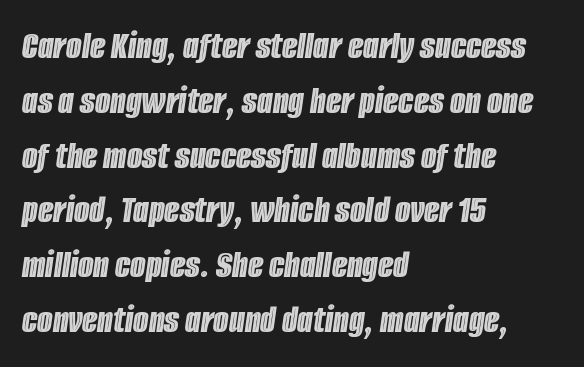
Q: Is the text italic (slanted)? A: Yes, it leans right by about 8 degrees.
Q: Is the text underlined? A: No.
Q: How is the paragraph aligned? A: Left-aligned.
Q: Is the spacing between letters normal or unusually wide? A: Normal.
Q: Is the spacing between lines tight, normal or loose? A: Normal.
Q: Width (condensed, normal, or wide)? A: Condensed.
Q: x-height? A: Large.
Q: Monospaced? A: No.
